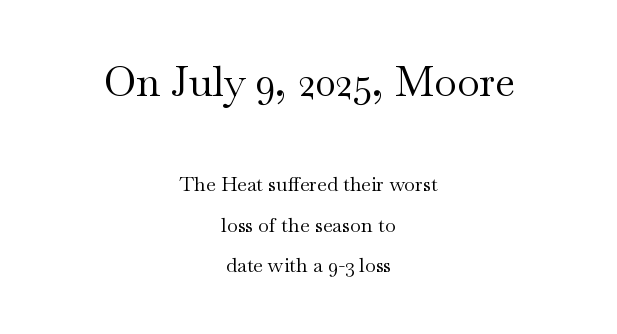
Reading down the column, the eye jumps a long way to each next line. Character widths vary here, with narrow letters taking less room than wide ones. Each letter's strokes conclude with small projecting serifs. Words appear dense and cohesive because spacing is normal. If you drew a line through each stem, it would be perfectly vertical. Which chunk is bigger? The first one — the top block dwarfs the bottom.
